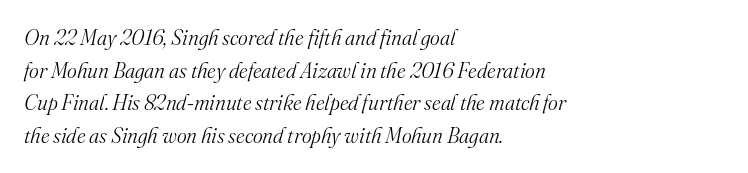
The typesetter chose a ragged-right arrangement here. Honestly, there is no underline to notice here at all. The letters look calm and open, with moderate or lighter stems. No extra tracking has been applied to these lines.
